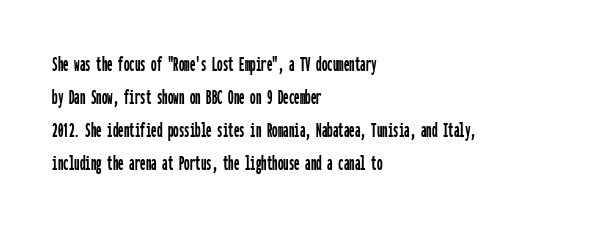
A clean baseline with only descenders dipping below it. Standard letterfit; no display-style spreading of the glyphs. Notice how descenders clear the ascenders below comfortably — that's standard leading. It's the straight-up-and-down kind of type. Does the copy run flush right? No — it runs flush left.
